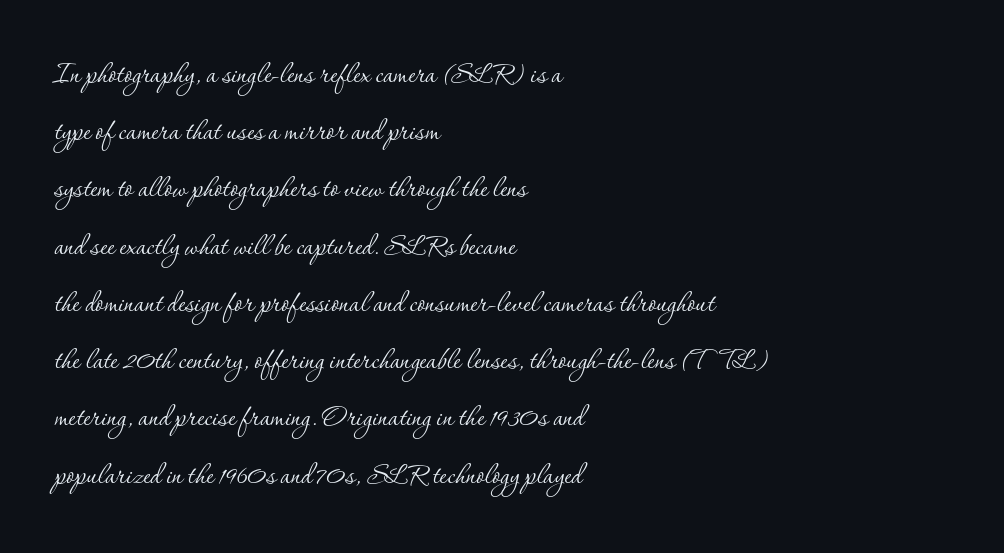
{"serif": "yes", "bold": "no", "weight": "thin", "width": "normal", "stroke_contrast": "low", "x_height": "small", "monospaced": "no", "underline": "no", "align": "left", "line_spacing": "normal", "line_spacing_ratio": 1.59, "letter_spacing": "normal", "letter_spacing_em": 0.0, "glyph_px": 36}
